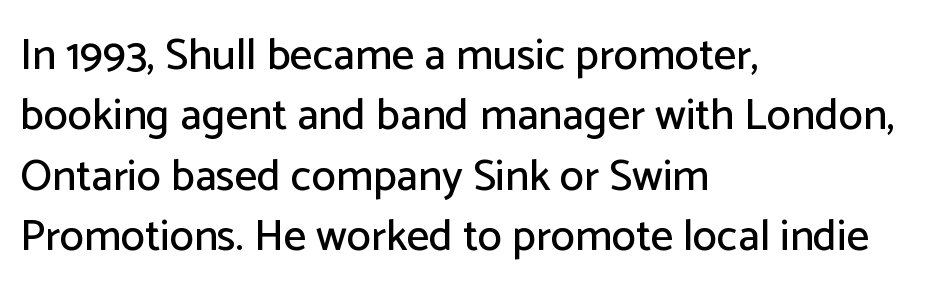
{"serif": "no", "italic": "no", "width": "normal", "stroke_contrast": "low", "x_height": "medium", "monospaced": "no", "underline": "no", "align": "left", "line_spacing": "normal", "line_spacing_ratio": 1.37, "letter_spacing": "normal", "letter_spacing_em": 0.0, "glyph_px": 44}
